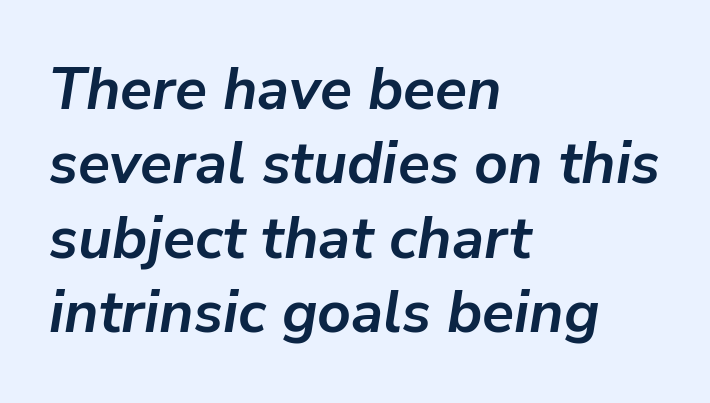
Q: Is the text bold? A: Yes.
Q: Is the text italic (slanted)? A: Yes, it leans right by about 9 degrees.
Q: Is the text underlined? A: No.
Q: How is the paragraph aligned? A: Left-aligned.
Q: Is the spacing between letters normal or unusually wide? A: Normal.
Q: Is the spacing between lines tight, normal or loose? A: Normal.
Q: Width (condensed, normal, or wide)? A: Normal.
Q: Stroke contrast? A: Low.
Q: x-height? A: Medium.
Q: Monospaced? A: No.
